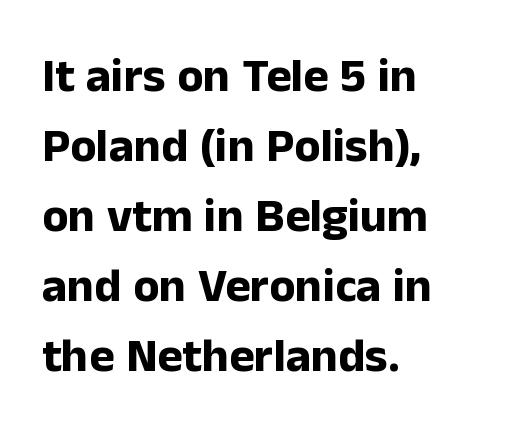
The image shows 48 px bold sans-serif type, upright; set left-aligned, normal line spacing (1.46x), normal letter spacing, not underlined; low stroke contrast and a medium x-height.
